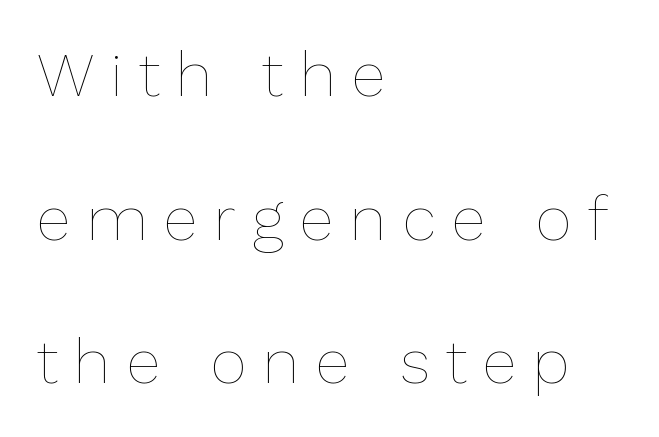
The image shows 63 px thin type, upright; set left-aligned, loose line spacing (2.28x), unusually wide letter spacing (+0.26 em), not underlined; low stroke contrast and a medium x-height.
